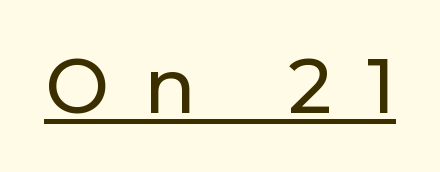
Characters remain perfectly vertical along every line. Is the letter spacing exaggerated? Yes — the characters are pushed far apart. Somebody hit Ctrl+U on this one — the words are underlined. Note: no serifs on the glyphs. Looks like regular typesetting: each glyph gets only the width it needs.
